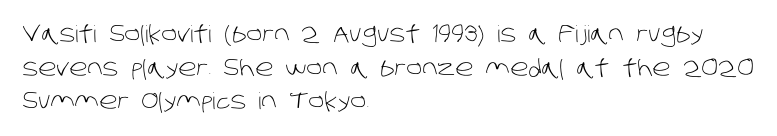
{"bold": "no", "underline": "no", "align": "left", "line_spacing": "normal", "line_spacing_ratio": 1.46, "letter_spacing": "normal", "letter_spacing_em": 0.0, "glyph_px": 23}
